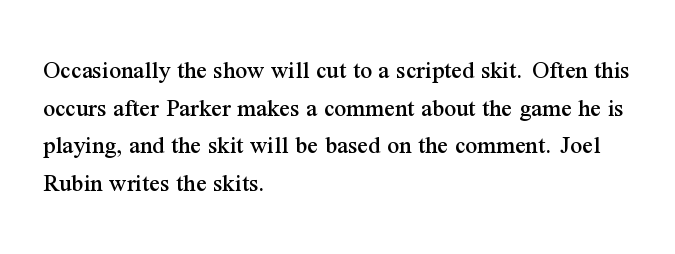
Which margin do the lines hug? The left one — the right edge is uneven. This sample uses plain, unmodified letter spacing. Glance below the letters and you will spot only blank space. Baseline-to-baseline distance is the conventional proportion of letter height.
